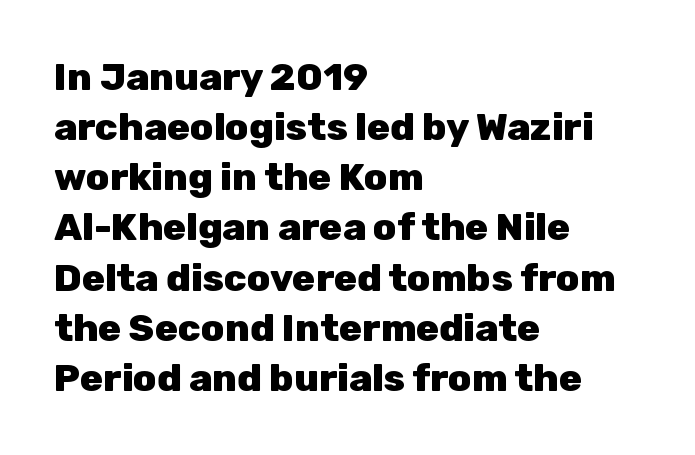
{"serif": "no", "italic": "no", "bold": "yes", "weight": "heavy", "width": "normal", "stroke_contrast": "low", "x_height": "medium", "monospaced": "no", "underline": "no", "align": "left", "line_spacing": "normal", "line_spacing_ratio": 1.32, "letter_spacing": "normal", "letter_spacing_em": 0.0, "glyph_px": 38}
